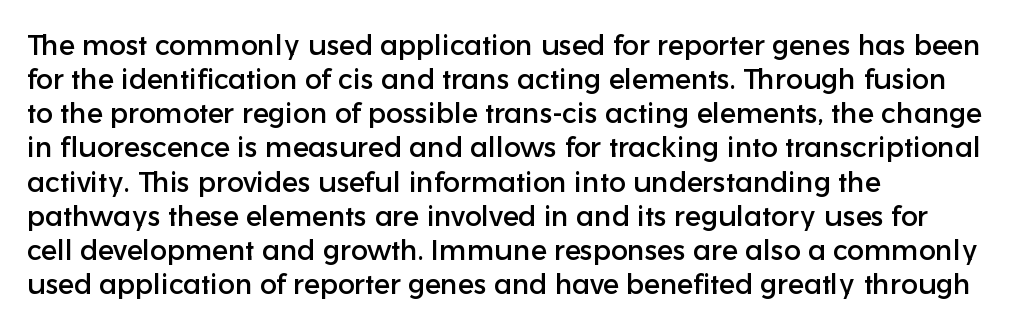
Leftover space on each line is placed entirely after the last word. Default kerning and tracking; the words read as compact shapes. A bare baseline throughout the passage. Looks like regular typesetting: each glyph gets only the width it needs. Stroke terminals: plain, sans-serif.
